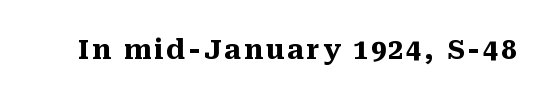
The lettering holds an erect, upright posture throughout. Check the space under the baseline: it is left empty. Does the weight exceed regular? Yes, all the way to bold.
